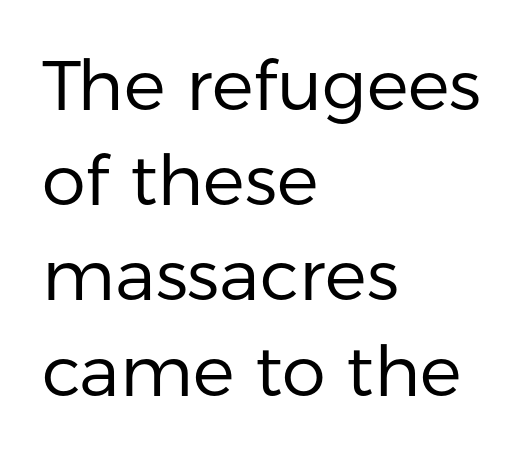
Q: Is the text bold? A: No.
Q: Is the text italic (slanted)? A: No, it is upright.
Q: Is the typeface a serif or a sans-serif typeface? A: Sans-serif.
Q: Is the text underlined? A: No.
Q: How is the paragraph aligned? A: Left-aligned.
Q: Is the spacing between letters normal or unusually wide? A: Normal.
Q: Is the spacing between lines tight, normal or loose? A: Normal.
Q: Width (condensed, normal, or wide)? A: Normal.
Q: Stroke contrast? A: Low.
Q: x-height? A: Medium.
Q: Monospaced? A: No.
